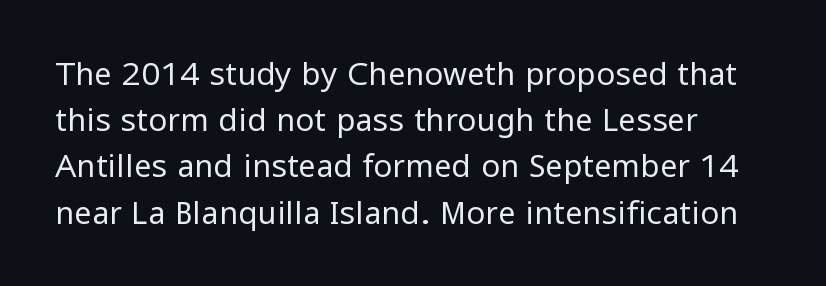
The image shows 31 px regular-weight sans-serif type, upright; set left-aligned, normal line spacing (1.49x), normal letter spacing, not underlined; low stroke contrast and a medium x-height.
